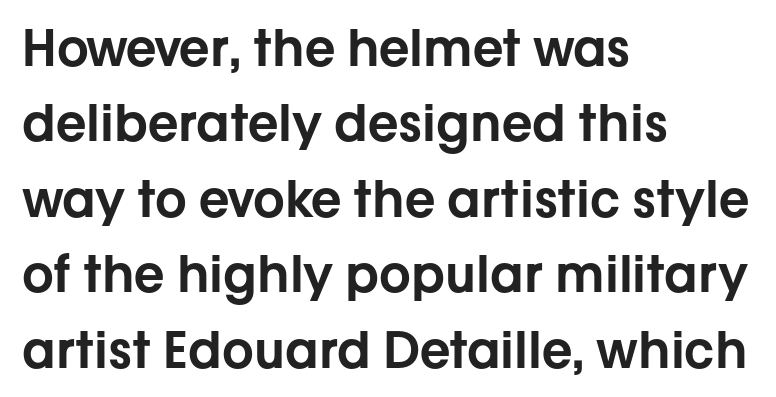
Q: Is the text italic (slanted)? A: No, it is upright.
Q: Is the typeface a serif or a sans-serif typeface? A: Sans-serif.
Q: Is the text underlined? A: No.
Q: How is the paragraph aligned? A: Left-aligned.
Q: Is the spacing between letters normal or unusually wide? A: Normal.
Q: Is the spacing between lines tight, normal or loose? A: Normal.
Q: Width (condensed, normal, or wide)? A: Normal.
Q: Stroke contrast? A: Low.
Q: x-height? A: Medium.
Q: Monospaced? A: No.
